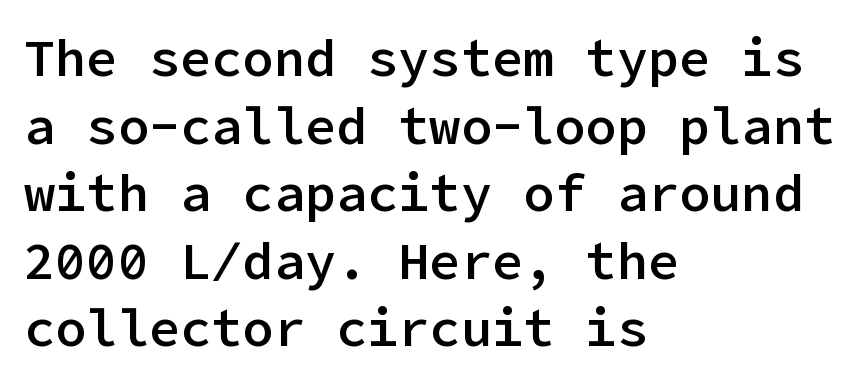
The image shows 52 px semibold sans-serif type, upright; set left-aligned, normal line spacing (1.3x), normal letter spacing, not underlined; low stroke contrast and a medium x-height.
